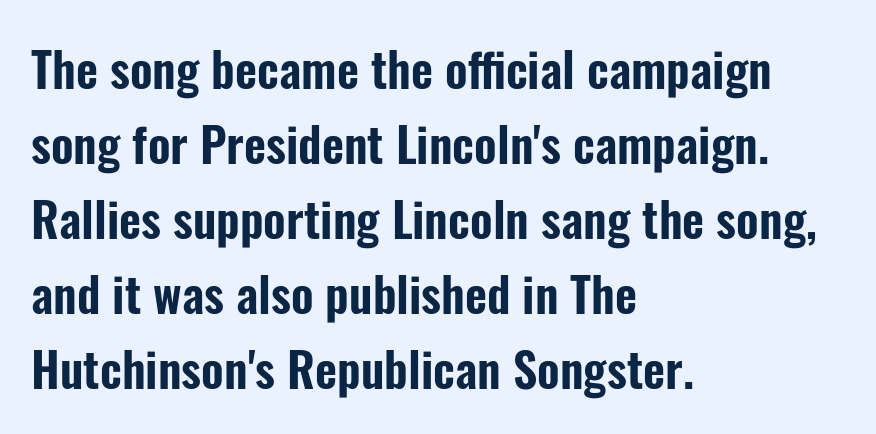
Q: Is the text italic (slanted)? A: No, it is upright.
Q: Is the typeface a serif or a sans-serif typeface? A: Sans-serif.
Q: Is the text underlined? A: No.
Q: How is the paragraph aligned? A: Left-aligned.
Q: Is the spacing between letters normal or unusually wide? A: Normal.
Q: Is the spacing between lines tight, normal or loose? A: Normal.
Q: Width (condensed, normal, or wide)? A: Condensed.
Q: Stroke contrast? A: Low.
Q: x-height? A: Medium.
Q: Monospaced? A: No.
